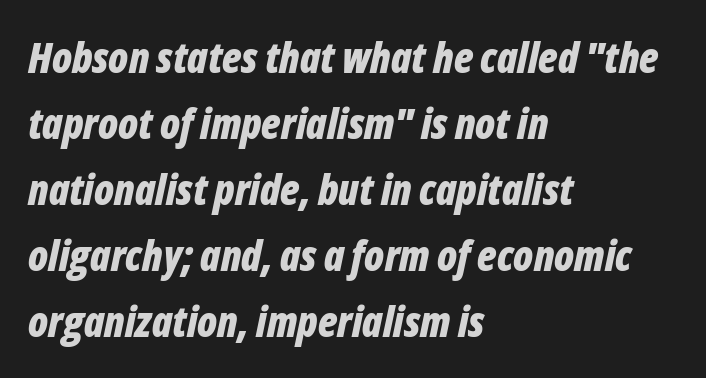
{"italic": "yes", "lean": "right", "slant_degrees": 12, "bold": "yes", "weight": "bold", "width": "condensed", "stroke_contrast": "low", "x_height": "medium", "monospaced": "no", "underline": "no", "align": "left", "line_spacing": "normal", "line_spacing_ratio": 1.57, "letter_spacing": "normal", "letter_spacing_em": 0.0, "glyph_px": 42}
